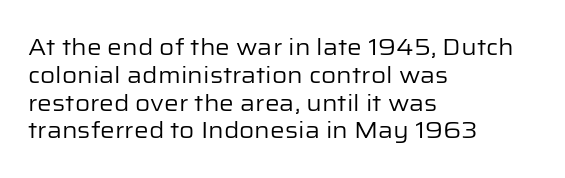
The image shows 23 px text type, upright; set left-aligned, line spacing 1.21x, normal letter spacing, not underlined.
